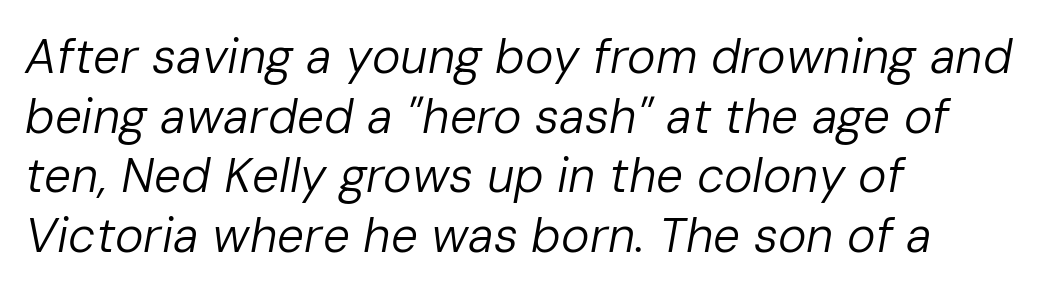
The image shows 48 px regular-weight type, italic (leaning right); set left-aligned, line spacing 1.24x, normal letter spacing, not underlined; low stroke contrast and a medium x-height.
